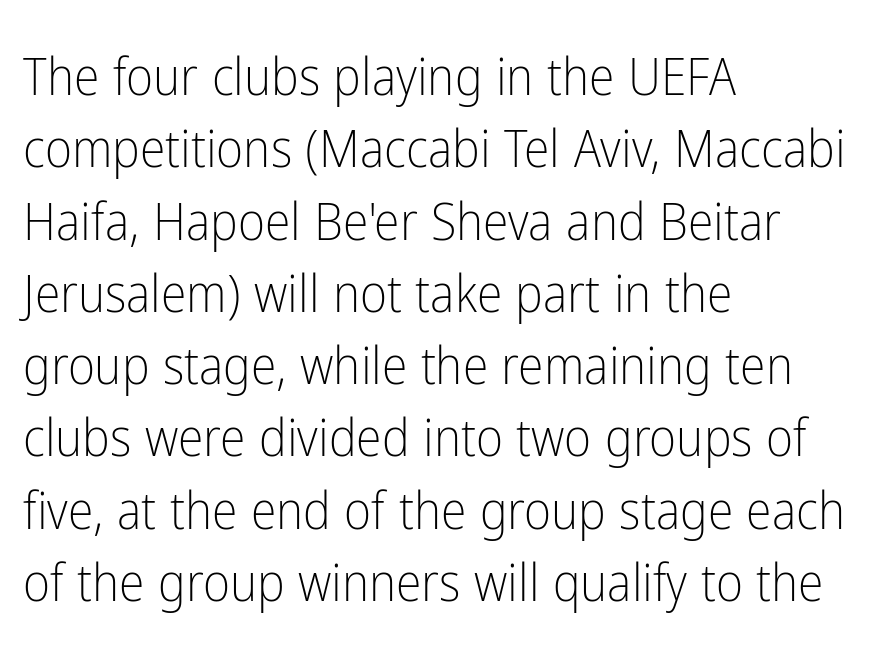
The leading is moderate, giving the passage an even texture. Caption: multi-line text, flush left, ragged right. Quick note: underline off. This sample uses an upright cut, with every glyph sitting square on the baseline. Weight: not bold — regular or lighter.
